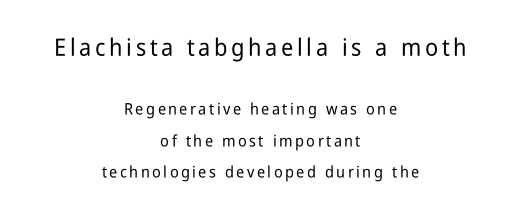
The image shows 24 px text type, upright; set centered, loose line spacing (1.96x), not underlined; the first (top) block is 1.5x larger.
